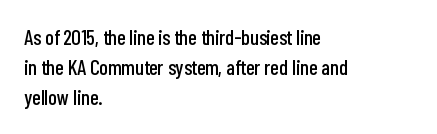
The image shows 21 px text type, upright; set left-aligned, normal line spacing (1.42x), normal letter spacing, not underlined.
